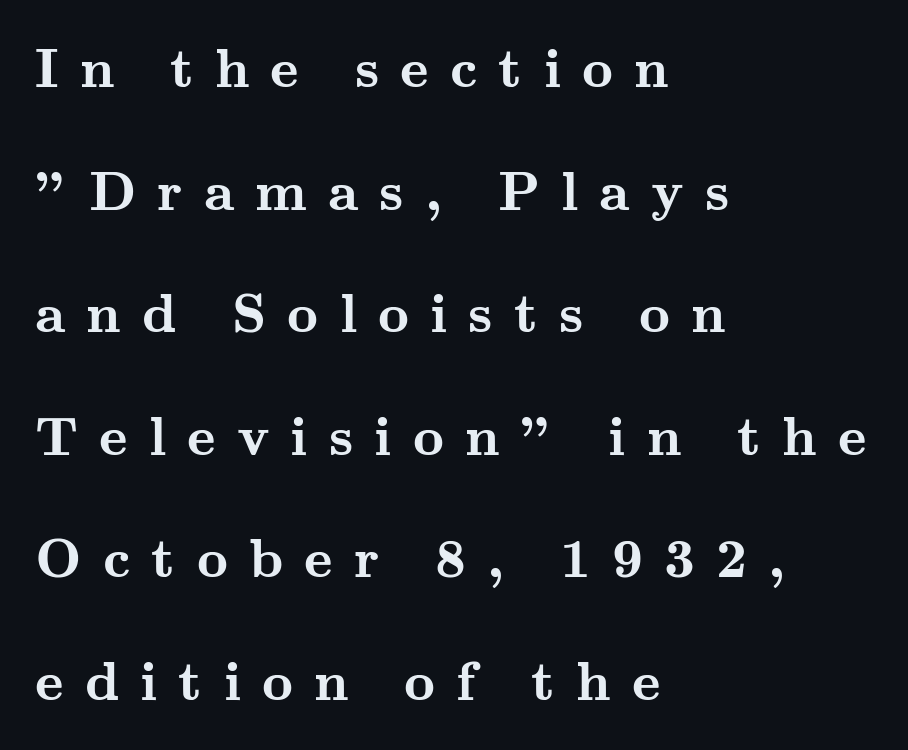
In CSS terms this would be text-align: left. A typesetter would mark this as roman, not italic. You could not count columns in this text — the font is proportionally spaced. Compared with typical body copy, the letter spacing here is much looser. Descenders are the only things crossing below the line.
